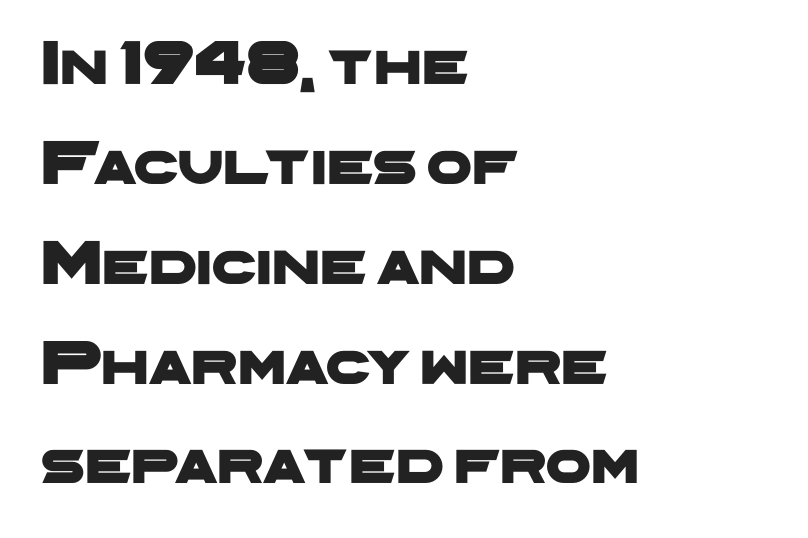
The image shows 64 px wide sans-serif type; set left-aligned, normal line spacing (1.56x), normal letter spacing, not underlined; low stroke contrast and a medium x-height.
